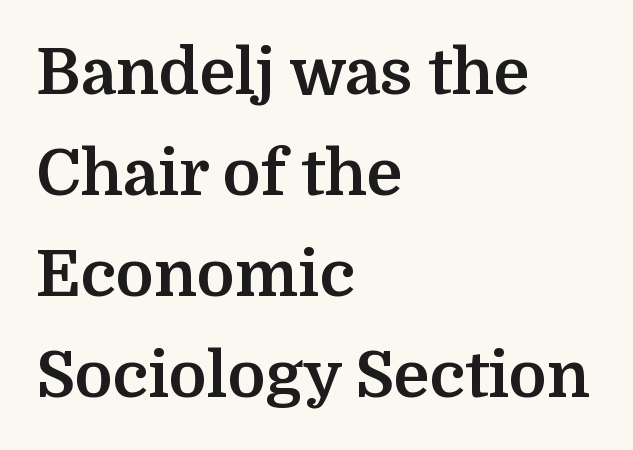
The rows are spaced the way most documents space them. Every character sits straight up, as roman type does. Here the designer chose a conventional face with non-uniform glyph widths. The compositor pushed each line to the left boundary.
